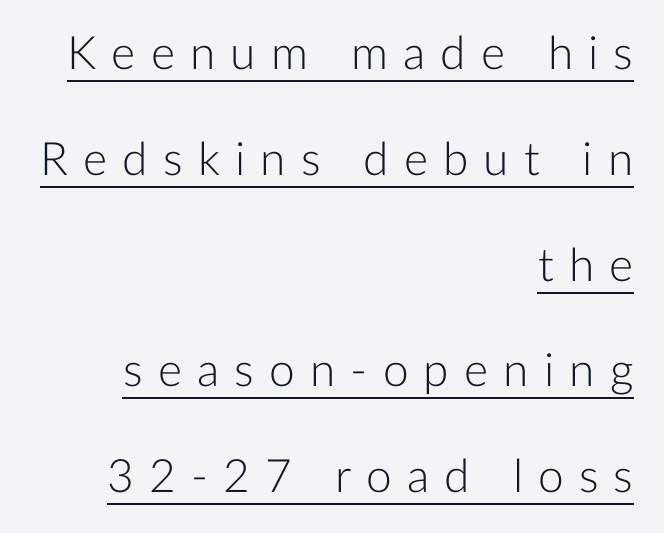
Q: Is the text bold? A: No.
Q: Is the text italic (slanted)? A: No, it is upright.
Q: Is the typeface a serif or a sans-serif typeface? A: Sans-serif.
Q: Is the text underlined? A: Yes.
Q: How is the paragraph aligned? A: Right-aligned.
Q: Is the spacing between letters normal or unusually wide? A: Unusually wide.
Q: Is the spacing between lines tight, normal or loose? A: Loose.
Q: Width (condensed, normal, or wide)? A: Normal.
Q: Stroke contrast? A: Low.
Q: x-height? A: Medium.
Q: Monospaced? A: No.
